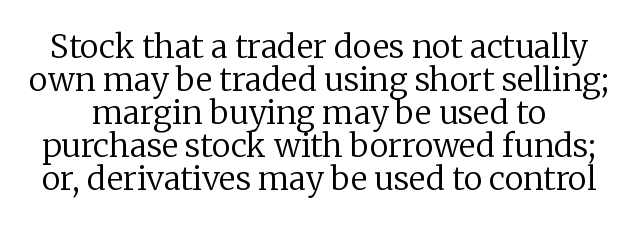
{"serif": "yes", "italic": "no", "bold": "no", "weight": "regular", "width": "normal", "stroke_contrast": "low", "x_height": "medium", "monospaced": "no", "underline": "no", "line_spacing": "tight", "line_spacing_ratio": 1.03, "letter_spacing": "normal", "letter_spacing_em": 0.0, "glyph_px": 32}
